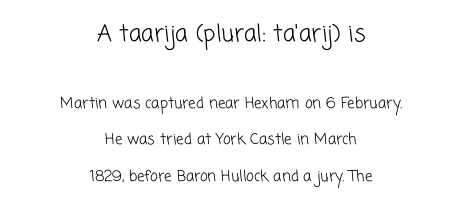
{"bold": "no", "underline": "no", "align": "center", "line_spacing": "loose", "line_spacing_ratio": 2.45, "letter_spacing": "normal", "letter_spacing_em": 0.0, "larger_block": "first", "size_ratio": 1.53, "glyph_px": 23}
